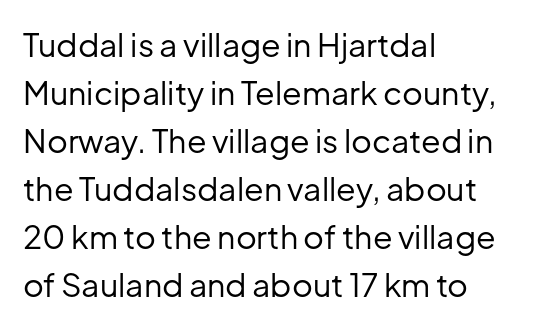
{"serif": "no", "italic": "no", "bold": "no", "weight": "regular", "width": "normal", "stroke_contrast": "low", "x_height": "medium", "monospaced": "no", "underline": "no", "align": "left", "line_spacing": "normal", "line_spacing_ratio": 1.5, "letter_spacing": "normal", "letter_spacing_em": 0.0, "glyph_px": 32}
